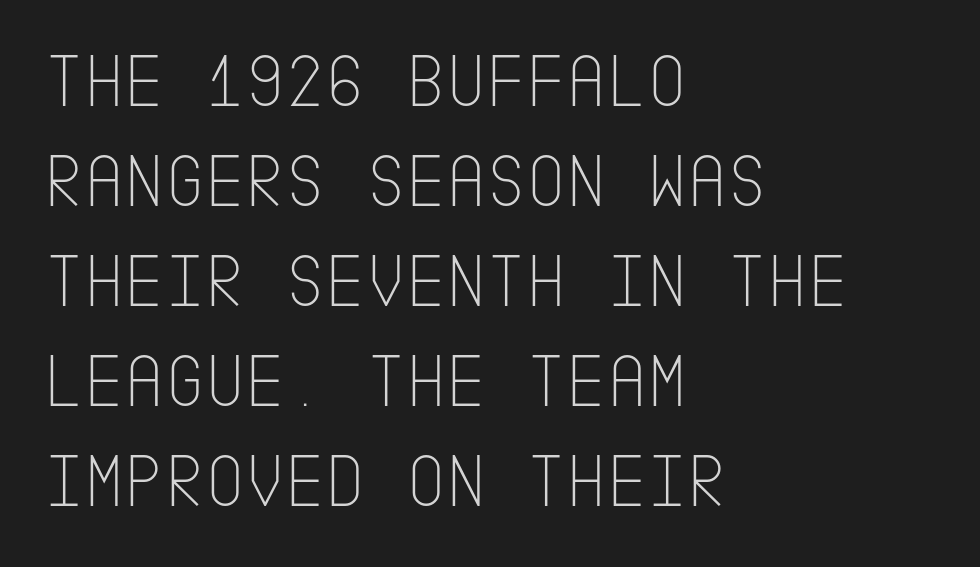
Q: Is the text bold? A: No.
Q: Is the text italic (slanted)? A: No, it is upright.
Q: Is the typeface a serif or a sans-serif typeface? A: Sans-serif.
Q: Is the text underlined? A: No.
Q: How is the paragraph aligned? A: Left-aligned.
Q: Is the spacing between letters normal or unusually wide? A: Normal.
Q: Is the spacing between lines tight, normal or loose? A: Normal.
Q: Width (condensed, normal, or wide)? A: Condensed.
Q: Stroke contrast? A: Low.
Q: x-height? A: Large.
